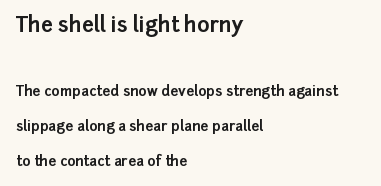
The image shows 21 px bold type, upright; set left-aligned, loose line spacing (2.49x), normal letter spacing, not underlined; the first (top) block is 1.5x larger.
